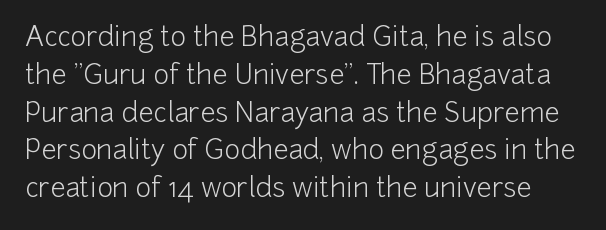
Q: Is the text bold? A: No.
Q: Is the text italic (slanted)? A: No, it is upright.
Q: Is the text underlined? A: No.
Q: Is the spacing between letters normal or unusually wide? A: Normal.
Q: Is the spacing between lines tight, normal or loose? A: Normal.
